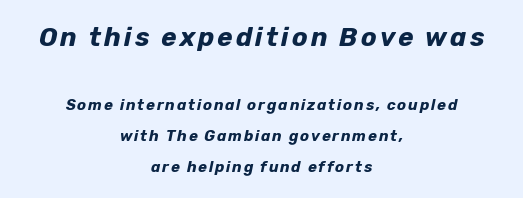
The image shows 26 px bold type, italic (leaning right); set centered, loose line spacing (2.06x), not underlined; the first (top) block is 1.73x larger.
